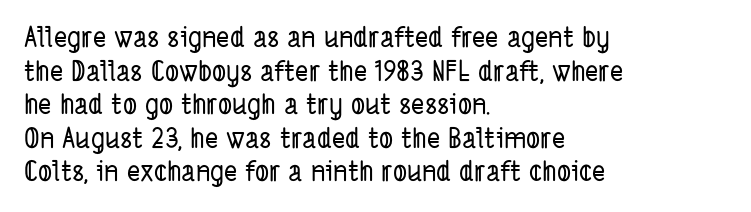
The image shows 28 px condensed sans-serif type; set left-aligned, line spacing 1.2x, normal letter spacing, not underlined; low stroke contrast and a medium x-height.
